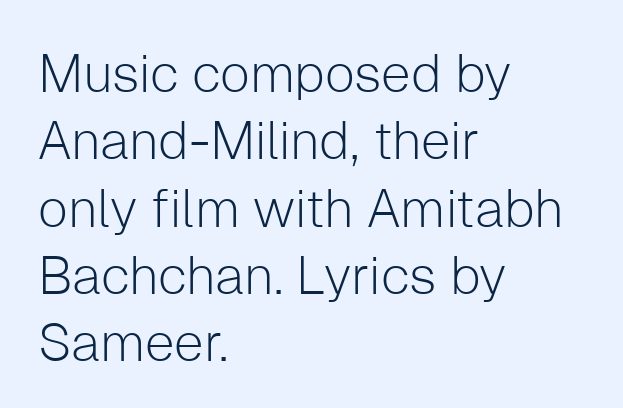
The image shows 53 px light sans-serif type, upright; set left-aligned, normal line spacing (1.27x), normal letter spacing, not underlined; low stroke contrast and a medium x-height.
